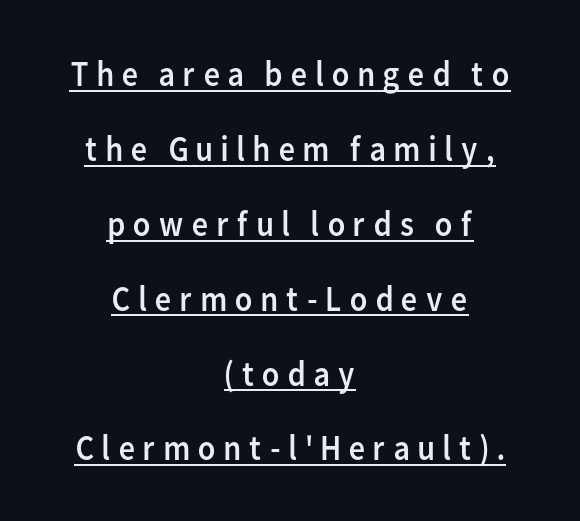
The image shows 36 px regular-weight sans-serif type, upright; set centered, loose line spacing (2.08x), underlined; low stroke contrast and a medium x-height.
